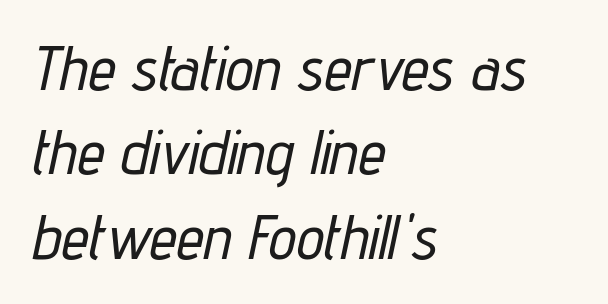
{"italic": "yes", "lean": "right", "slant_degrees": 12, "width": "condensed", "stroke_contrast": "low", "x_height": "medium", "monospaced": "no", "underline": "no", "align": "left", "line_spacing": "normal", "line_spacing_ratio": 1.36, "letter_spacing": "normal", "letter_spacing_em": 0.0, "glyph_px": 62}
